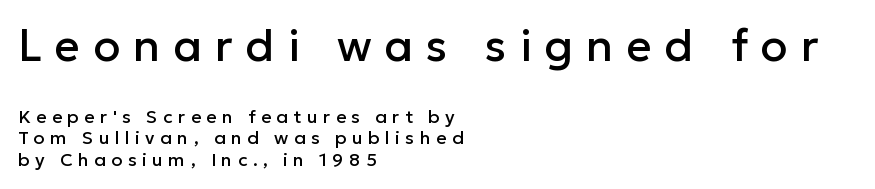
{"serif": "no", "italic": "no", "width": "normal", "stroke_contrast": "low", "x_height": "medium", "monospaced": "no", "underline": "no", "align": "left", "line_spacing_ratio": 1.18, "letter_spacing": "wide", "letter_spacing_em": 0.3, "larger_block": "first", "size_ratio": 2.44, "glyph_px": 44}
